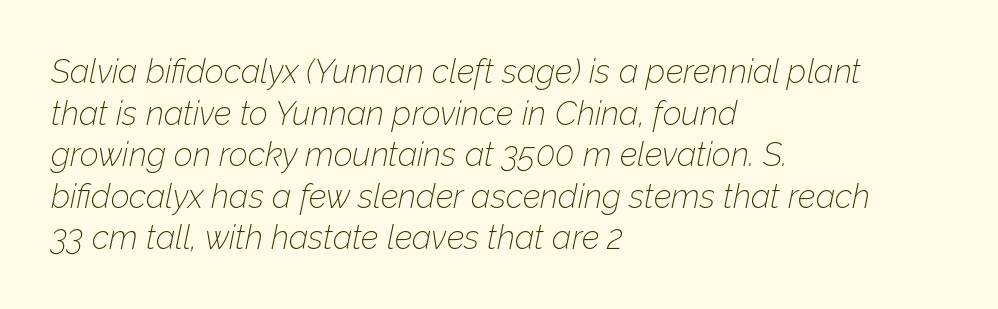
{"italic": "yes", "lean": "right", "slant_degrees": 12, "bold": "no", "weight": "thin", "width": "normal", "stroke_contrast": "low", "x_height": "medium", "monospaced": "no", "underline": "no", "align": "left", "line_spacing": "normal", "line_spacing_ratio": 1.26, "letter_spacing": "normal", "letter_spacing_em": 0.0, "glyph_px": 33}
